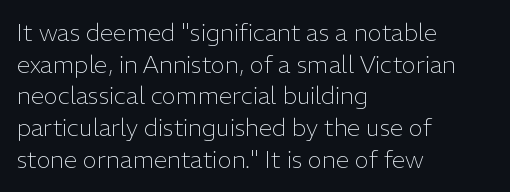
{"italic": "no", "bold": "no", "underline": "no", "align": "left", "line_spacing": "normal", "line_spacing_ratio": 1.32, "letter_spacing": "normal", "letter_spacing_em": 0.0, "glyph_px": 24}
